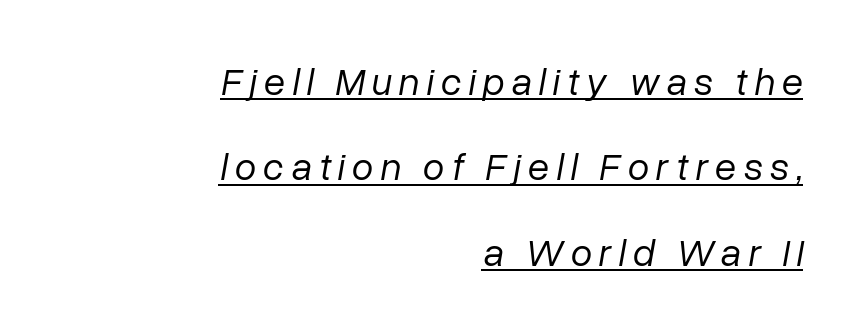
Q: Is the text bold? A: No.
Q: Is the text italic (slanted)? A: Yes, it leans right by about 10 degrees.
Q: Is the text underlined? A: Yes.
Q: How is the paragraph aligned? A: Right-aligned.
Q: Is the spacing between lines tight, normal or loose? A: Loose.
Q: Width (condensed, normal, or wide)? A: Normal.
Q: Stroke contrast? A: Low.
Q: x-height? A: Medium.
Q: Monospaced? A: No.
